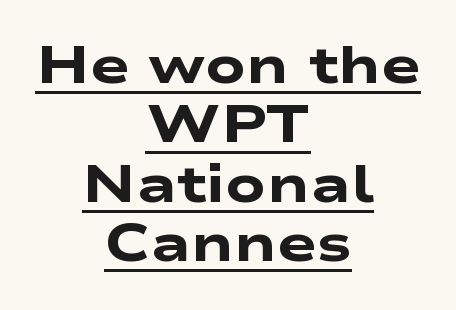
{"serif": "no", "bold": "yes", "weight": "heavy", "width": "wide", "stroke_contrast": "low", "x_height": "medium", "monospaced": "no", "underline": "yes", "align": "center", "line_spacing": "tight", "line_spacing_ratio": 1.12, "letter_spacing": "normal", "letter_spacing_em": 0.0, "glyph_px": 53}
